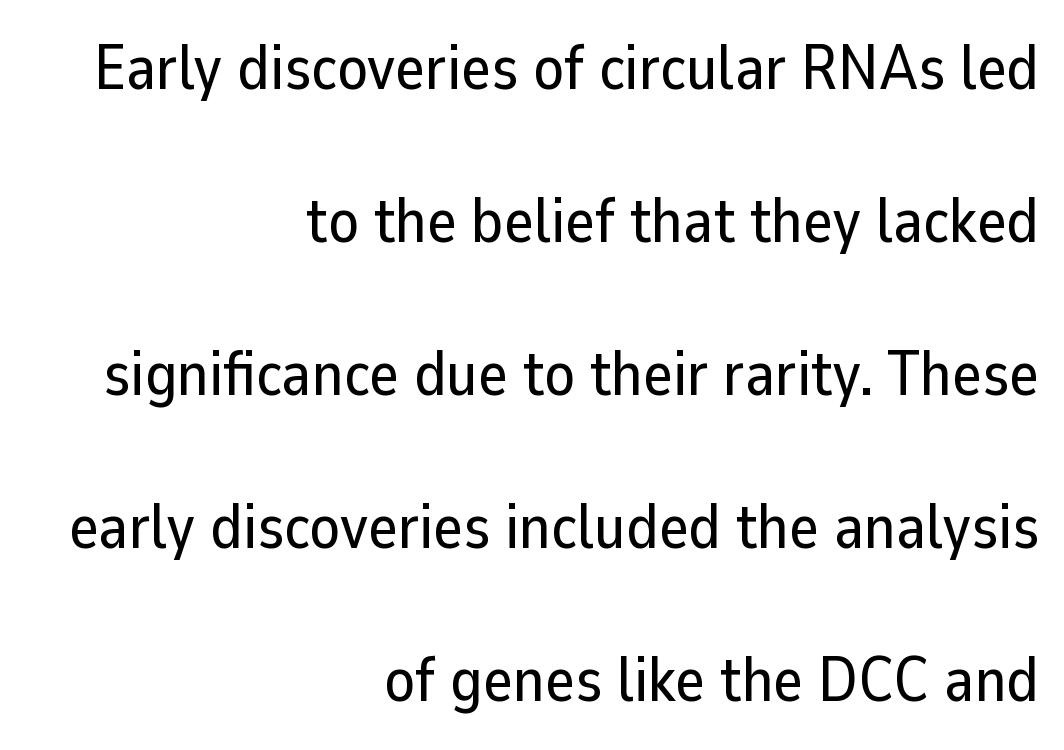
Q: Is the text italic (slanted)? A: No, it is upright.
Q: Is the typeface a serif or a sans-serif typeface? A: Sans-serif.
Q: Is the text underlined? A: No.
Q: How is the paragraph aligned? A: Right-aligned.
Q: Is the spacing between letters normal or unusually wide? A: Normal.
Q: Is the spacing between lines tight, normal or loose? A: Loose.
Q: Width (condensed, normal, or wide)? A: Normal.
Q: Stroke contrast? A: Low.
Q: x-height? A: Medium.
Q: Monospaced? A: No.
